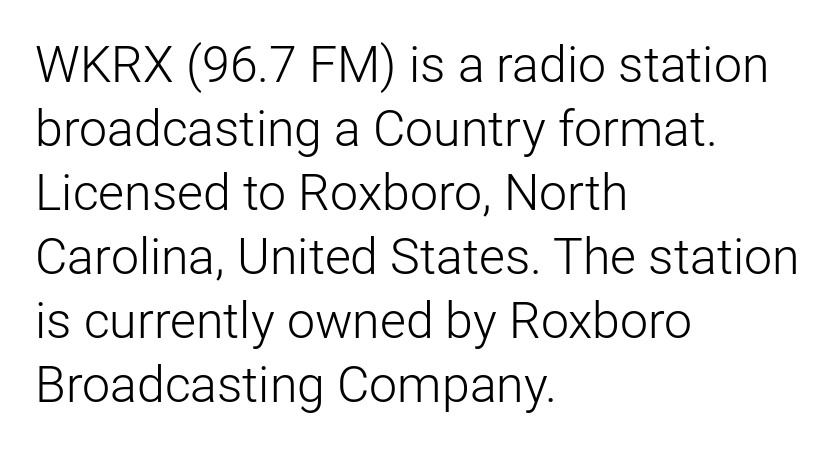
Notice how the passage keeps a crisp vertical edge on the left only. The type sits square on the baseline with zero lean. Type style note: lacks serifs. The baseline area is clear. A light-to-regular cut is what we see here.
